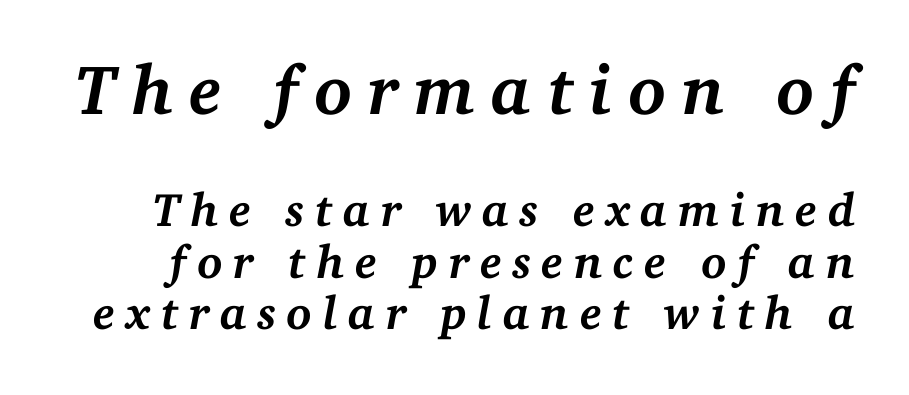
The image shows 70 px semibold serif type, italic (leaning right); set tight line spacing (1.09x), unusually wide letter spacing (+0.22 em), not underlined; the first (top) block is 1.49x larger; medium stroke contrast and a medium x-height.
